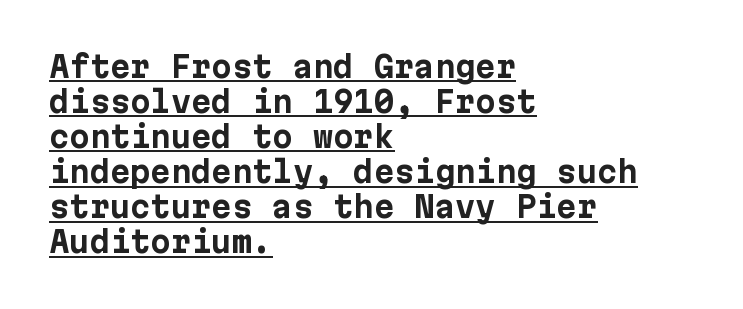
Q: Is the text bold? A: Yes.
Q: Is the text italic (slanted)? A: No, it is upright.
Q: Is the typeface a serif or a sans-serif typeface? A: Sans-serif.
Q: Is the text underlined? A: Yes.
Q: How is the paragraph aligned? A: Left-aligned.
Q: Is the spacing between letters normal or unusually wide? A: Normal.
Q: Width (condensed, normal, or wide)? A: Normal.
Q: Stroke contrast? A: Low.
Q: x-height? A: Medium.
